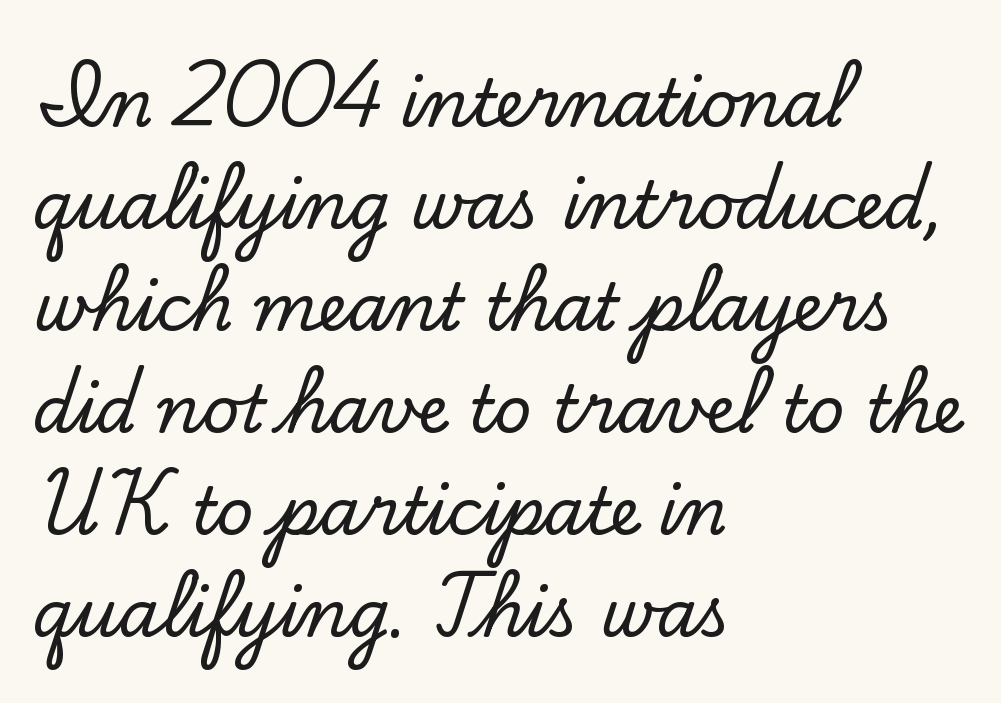
The image shows 65 px serif type; set left-aligned, normal line spacing (1.57x), normal letter spacing, not underlined; low stroke contrast and a small x-height.
